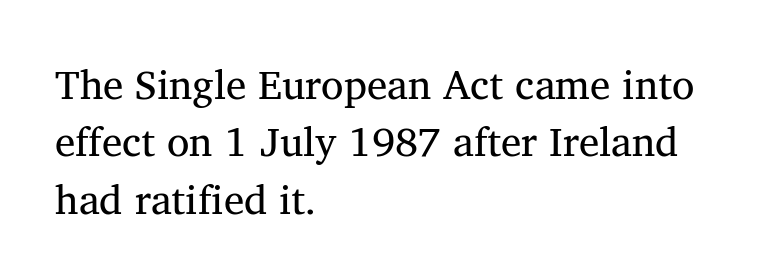
{"serif": "yes", "italic": "no", "bold": "no", "weight": "regular", "width": "normal", "stroke_contrast": "medium", "x_height": "medium", "monospaced": "no", "underline": "no", "align": "left", "line_spacing": "normal", "line_spacing_ratio": 1.4, "letter_spacing": "normal", "letter_spacing_em": 0.0, "glyph_px": 41}
